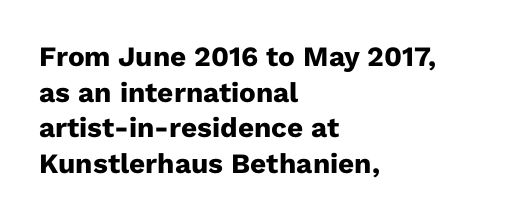
{"serif": "no", "italic": "no", "bold": "yes", "weight": "heavy", "width": "normal", "stroke_contrast": "low", "x_height": "medium", "monospaced": "no", "underline": "no", "align": "left", "line_spacing": "normal", "line_spacing_ratio": 1.27, "letter_spacing": "normal", "letter_spacing_em": 0.0, "glyph_px": 28}
